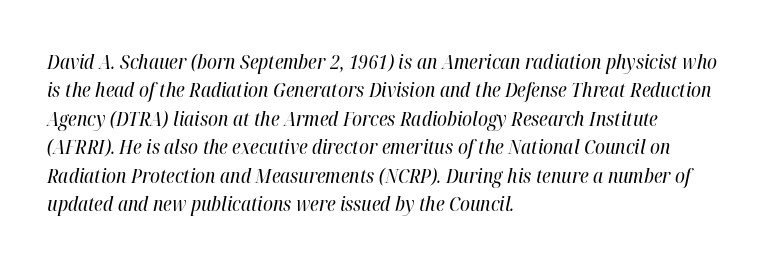
{"italic": "yes", "lean": "right", "slant_degrees": 12, "bold": "no", "underline": "no", "align": "left", "line_spacing": "normal", "line_spacing_ratio": 1.42, "letter_spacing": "normal", "letter_spacing_em": 0.0, "glyph_px": 20}
